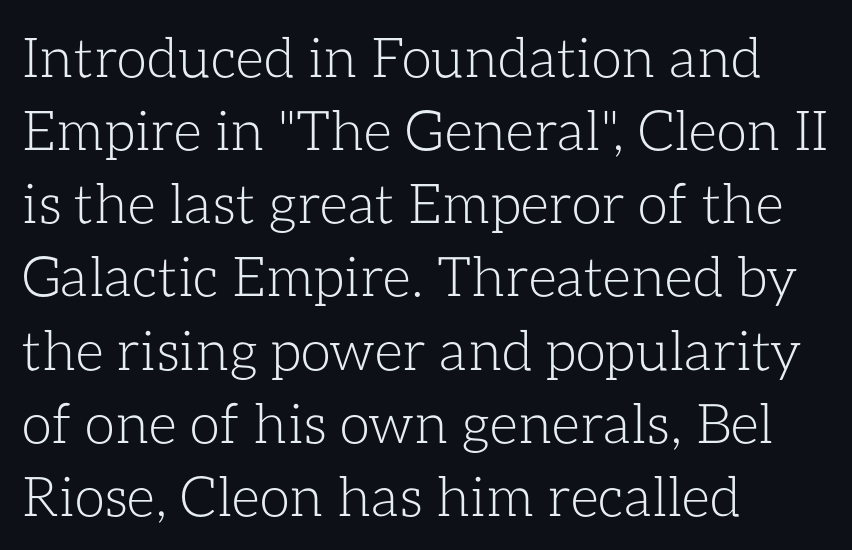
The image shows 55 px light type, upright; set left-aligned, normal line spacing (1.33x), normal letter spacing, not underlined; low stroke contrast and a medium x-height.
